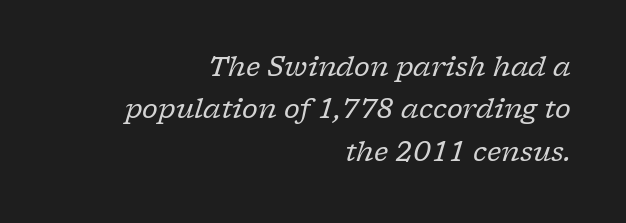
The image shows 27 px text type, italic (leaning right); set right-aligned, normal line spacing (1.57x), normal letter spacing, not underlined.
